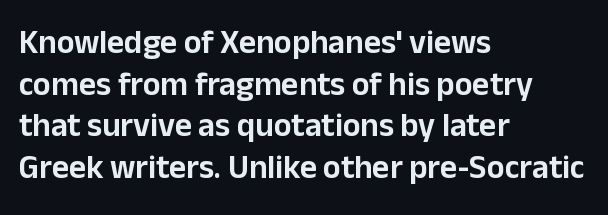
{"serif": "no", "italic": "no", "width": "normal", "stroke_contrast": "low", "x_height": "medium", "monospaced": "no", "underline": "no", "align": "left", "line_spacing": "normal", "line_spacing_ratio": 1.26, "letter_spacing": "normal", "letter_spacing_em": 0.0, "glyph_px": 33}
